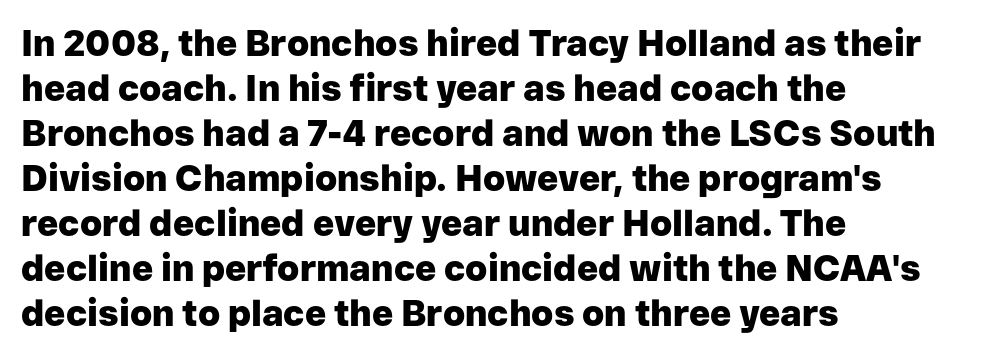
Type style note: lacks serifs. Anything drawn beneath the words? Only blank space. In terms of posture, this sample is upright. Nothing unusual about the tracking: characters are spaced as the font intends. This sample is left-justified, so line endings fall wherever the words run out. The lines sit at an ordinary, default distance from one another.
